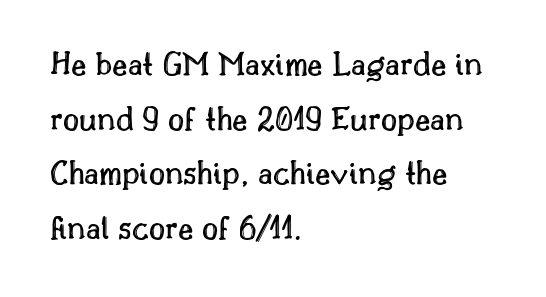
{"italic": "no", "width": "normal", "x_height": "small", "monospaced": "no", "underline": "no", "align": "left", "line_spacing": "normal", "line_spacing_ratio": 1.56, "letter_spacing": "normal", "letter_spacing_em": 0.0, "glyph_px": 35}
